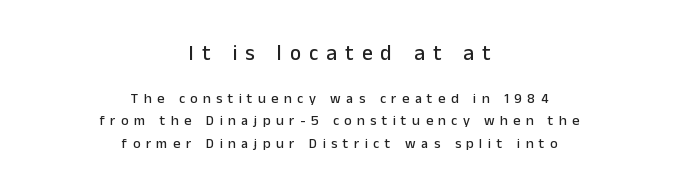
Italic: no, the glyphs are upright roman. Short and long lines alike share a common midpoint. Descenders hang freely into open space. What's the leading like? Ordinary, nothing unusual. Two sizes are in play, and the larger belongs to the first block.
